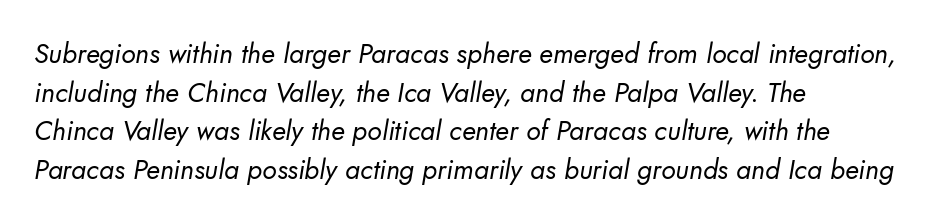
Weight: not bold — regular or lighter. Clear beneath every line of the passage. Casual observation: everything's shoved over to the left. What stands out about the letter spacing? Nothing — it is the standard amount. The leading is moderate, giving the passage an even texture.
